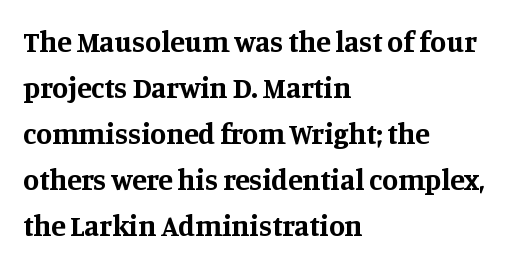
Line starts are locked; line ends wander. Upright lettering throughout. You'd pick this weight for a headline — it's a proper bold. Clear beneath every line of the passage. Does extra space separate the letters? No, they use regular spacing. Proportional: the letters do not fall into vertical columns.
